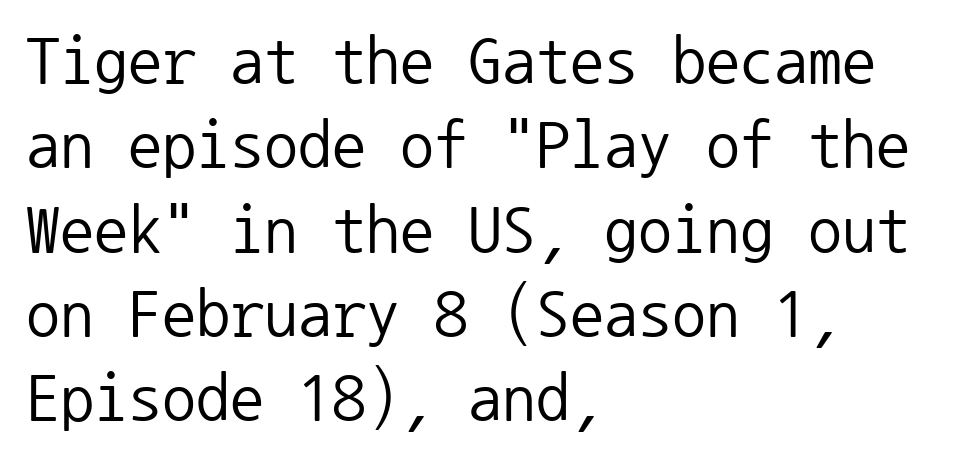
The image shows 68 px regular-weight sans-serif type, upright, monospaced; set left-aligned, line spacing 1.24x, normal letter spacing, not underlined; low stroke contrast and a medium x-height.
